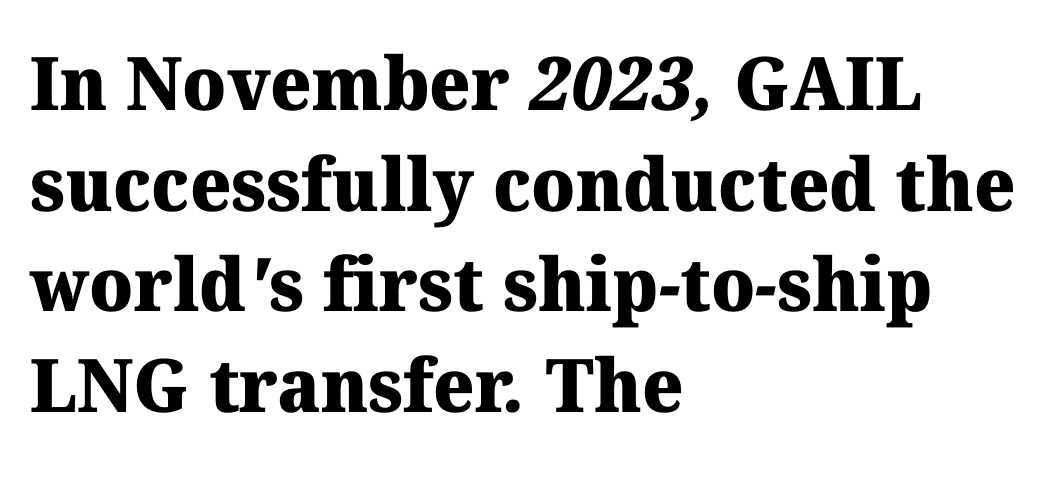
Q: Is the text bold? A: Yes.
Q: Is the typeface a serif or a sans-serif typeface? A: Serif.
Q: Is the text underlined? A: No.
Q: How is the paragraph aligned? A: Left-aligned.
Q: Is the spacing between letters normal or unusually wide? A: Normal.
Q: Is the spacing between lines tight, normal or loose? A: Normal.
Q: Width (condensed, normal, or wide)? A: Normal.
Q: Stroke contrast? A: Medium.
Q: x-height? A: Medium.
Q: Monospaced? A: No.
